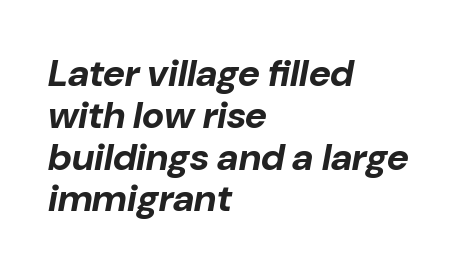
Q: Is the text bold? A: Yes.
Q: Is the text italic (slanted)? A: Yes, it leans right by about 10 degrees.
Q: Is the text underlined? A: No.
Q: How is the paragraph aligned? A: Left-aligned.
Q: Is the spacing between letters normal or unusually wide? A: Normal.
Q: Is the spacing between lines tight, normal or loose? A: Tight.
Q: Width (condensed, normal, or wide)? A: Normal.
Q: Stroke contrast? A: Low.
Q: x-height? A: Medium.
Q: Monospaced? A: No.
